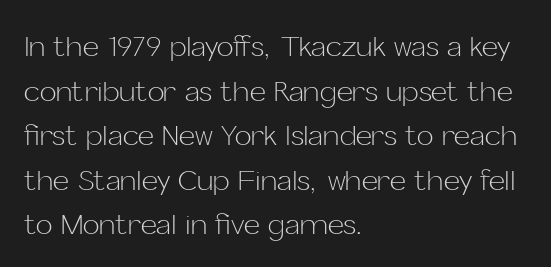
{"serif": "no", "italic": "no", "bold": "no", "weight": "light", "width": "normal", "stroke_contrast": "low", "x_height": "medium", "monospaced": "no", "underline": "no", "align": "left", "line_spacing": "normal", "line_spacing_ratio": 1.59, "letter_spacing": "normal", "letter_spacing_em": 0.0, "glyph_px": 28}
